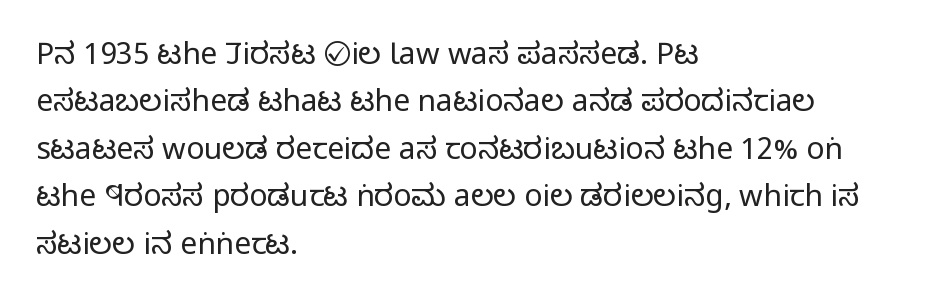
Q: Is the text bold? A: No.
Q: Is the text italic (slanted)? A: No, it is upright.
Q: Is the typeface a serif or a sans-serif typeface? A: Sans-serif.
Q: Is the text underlined? A: No.
Q: How is the paragraph aligned? A: Left-aligned.
Q: Is the spacing between letters normal or unusually wide? A: Normal.
Q: Is the spacing between lines tight, normal or loose? A: Normal.
Q: Width (condensed, normal, or wide)? A: Condensed.
Q: Stroke contrast? A: Low.
Q: x-height? A: Large.
Q: Monospaced? A: No.
